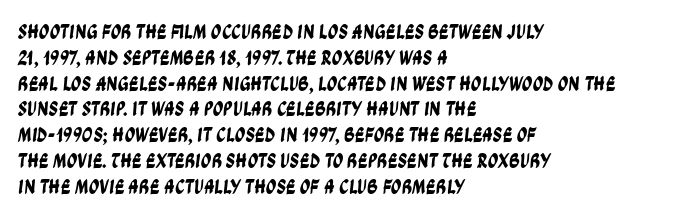
The image shows 21 px text type; set left-aligned, line spacing 1.23x, normal letter spacing, not underlined.
